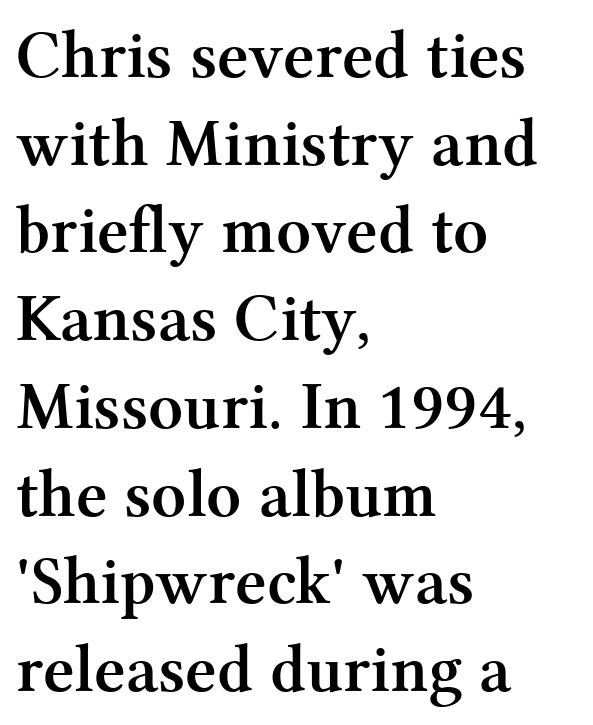
Compared with typical body copy, the letter spacing here is the same. As a designer I'd log this as weight 700, bold. The rendering uses natural spacing where letterforms have individual widths. Type style note: has serifs. This sample uses an upright cut, with every glyph sitting square on the baseline.
